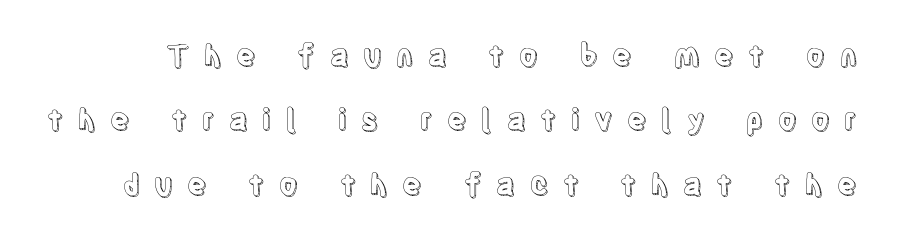
Q: Is the text italic (slanted)? A: No, it is upright.
Q: Is the text underlined? A: No.
Q: Is the spacing between letters normal or unusually wide? A: Unusually wide.
Q: Is the spacing between lines tight, normal or loose? A: Loose.
Q: Width (condensed, normal, or wide)? A: Condensed.
Q: x-height? A: Large.
Q: Monospaced? A: No.
